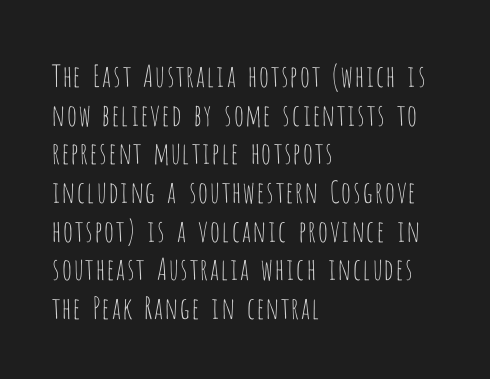
{"serif": "no", "italic": "no", "bold": "no", "weight": "thin", "width": "condensed", "stroke_contrast": "low", "x_height": "large", "monospaced": "no", "underline": "no", "align": "left", "line_spacing": "normal", "line_spacing_ratio": 1.29, "letter_spacing": "normal", "letter_spacing_em": 0.0, "glyph_px": 30}
